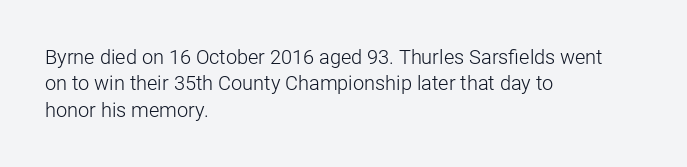
Characters remain perfectly vertical along every line. Rows of type keep a routine distance in the vertical direction. The face looks like a standard text weight, possibly lighter. Letter spacing: default. Each row of text sits above clean, open space.
